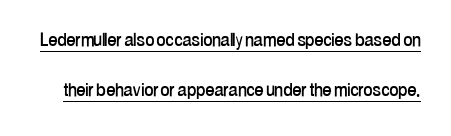
A great deal of white space separates one row of letters from the next. Upright lettering throughout. Between one letter and the next there's only the usual sliver of space. Glance below the letters and you will spot a drawn line.
